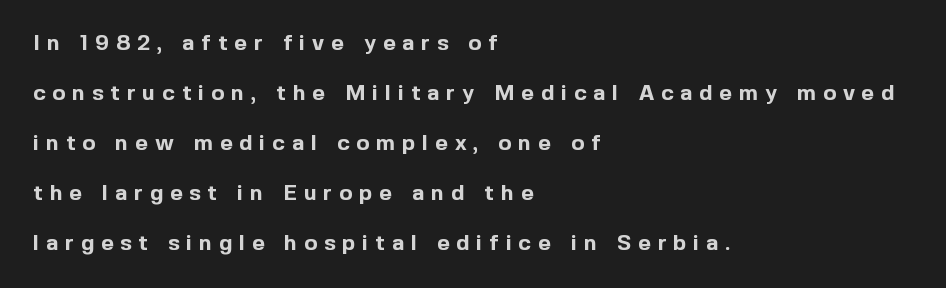
The image shows 22 px bold type, upright; set left-aligned, loose line spacing (2.27x), unusually wide letter spacing (+0.31 em), not underlined.
